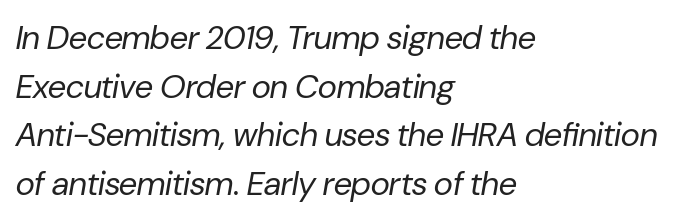
The image shows 33 px regular-weight type, italic (leaning right); set left-aligned, normal line spacing (1.47x), normal letter spacing, not underlined; low stroke contrast and a medium x-height.
